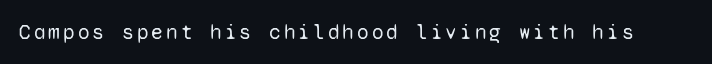
The image shows 21 px text type, upright; set not underlined.
